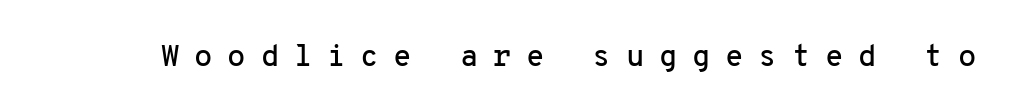
Q: Is the text italic (slanted)? A: No, it is upright.
Q: Is the typeface a serif or a sans-serif typeface? A: Sans-serif.
Q: Is the text underlined? A: No.
Q: Is the spacing between letters normal or unusually wide? A: Unusually wide.
Q: Width (condensed, normal, or wide)? A: Normal.
Q: Stroke contrast? A: Low.
Q: x-height? A: Medium.
Q: Monospaced? A: Yes.
